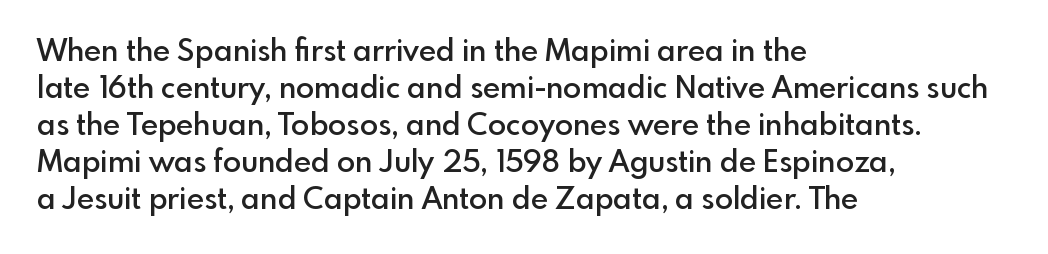
Q: Is the text bold? A: Semi-bold.
Q: Is the text italic (slanted)? A: No, it is upright.
Q: Is the typeface a serif or a sans-serif typeface? A: Sans-serif.
Q: Is the text underlined? A: No.
Q: How is the paragraph aligned? A: Left-aligned.
Q: Is the spacing between letters normal or unusually wide? A: Normal.
Q: Width (condensed, normal, or wide)? A: Normal.
Q: x-height? A: Small.
Q: Monospaced? A: No.
